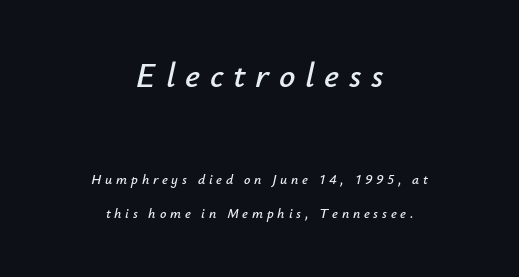
Display-style spreading of the glyphs; the letterfit is very open. The rendering shrinks the type as you move from the upper chunk to the lower. Vertical spacing — loose. Every row of glyphs is offset so its center matches the block's center. Do the characters align in a grid? No, the font is proportional.
